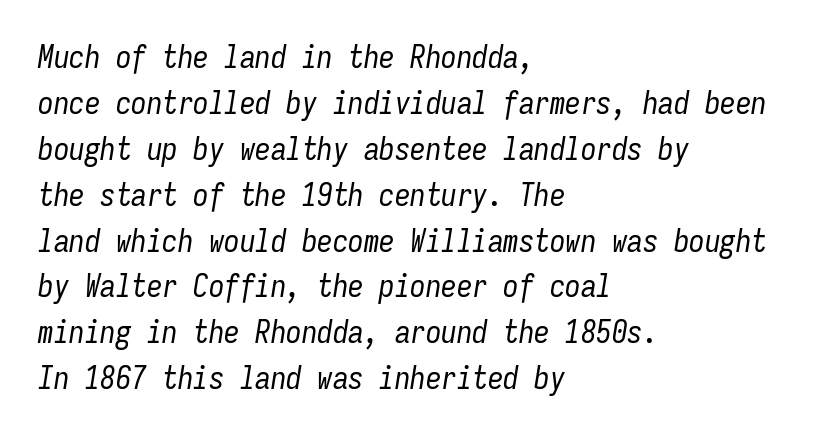
Q: Is the text bold? A: No.
Q: Is the text italic (slanted)? A: Yes, it leans right by about 9 degrees.
Q: Is the text underlined? A: No.
Q: How is the paragraph aligned? A: Left-aligned.
Q: Is the spacing between letters normal or unusually wide? A: Normal.
Q: Is the spacing between lines tight, normal or loose? A: Normal.
Q: Width (condensed, normal, or wide)? A: Condensed.
Q: Stroke contrast? A: Low.
Q: x-height? A: Medium.
Q: Monospaced? A: Yes.
